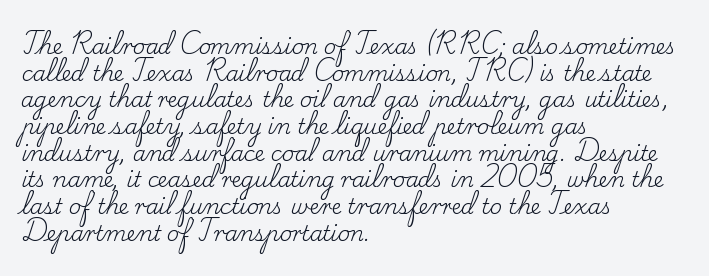
Q: Is the text bold? A: No.
Q: Is the text italic (slanted)? A: Yes.
Q: Is the text underlined? A: No.
Q: How is the paragraph aligned? A: Left-aligned.
Q: Is the spacing between letters normal or unusually wide? A: Normal.
Q: Is the spacing between lines tight, normal or loose? A: Normal.
